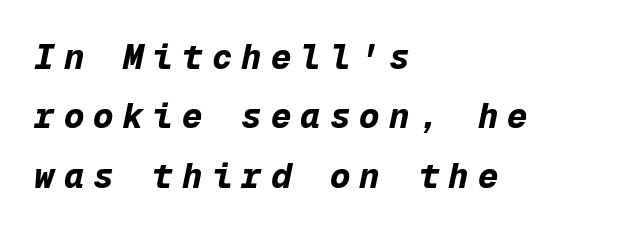
{"italic": "yes", "lean": "right", "slant_degrees": 12, "bold": "yes", "weight": "bold", "width": "normal", "stroke_contrast": "low", "x_height": "medium", "monospaced": "yes", "underline": "no", "align": "left", "line_spacing_ratio": 1.75, "letter_spacing": "wide", "letter_spacing_em": 0.27, "glyph_px": 34}
